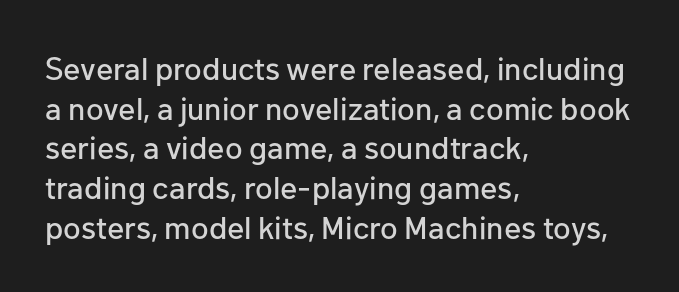
{"serif": "no", "italic": "no", "width": "normal", "stroke_contrast": "low", "x_height": "medium", "monospaced": "no", "underline": "no", "align": "left", "line_spacing_ratio": 1.24, "letter_spacing": "normal", "letter_spacing_em": 0.0, "glyph_px": 32}
